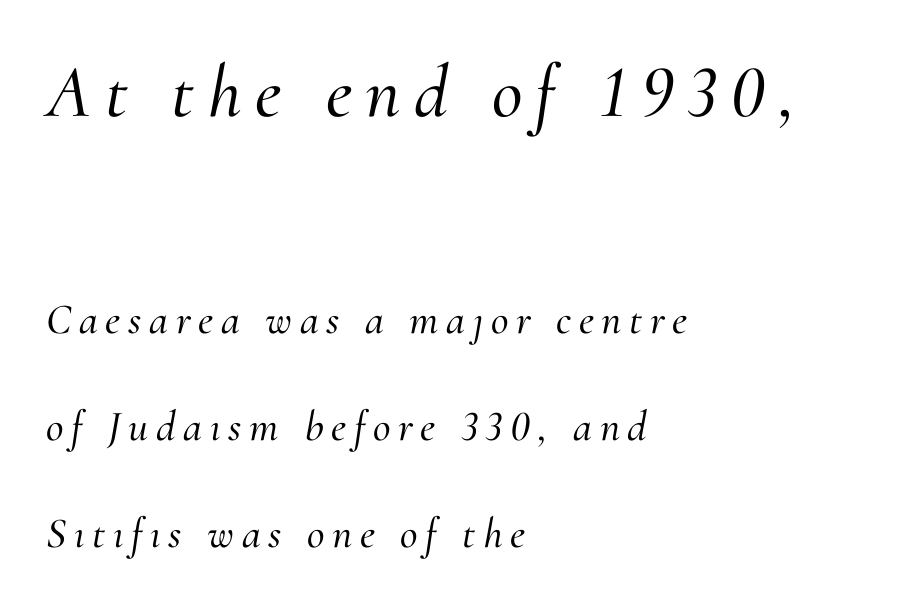
The axis of the letterforms is tilted away from vertical. The lines are quadded left. Descenders hang freely into open space. Do the characters align in a grid? No, the font is proportional. Interline gaps are noticeably wide in this sample. Each letter's strokes conclude with small projecting serifs.
